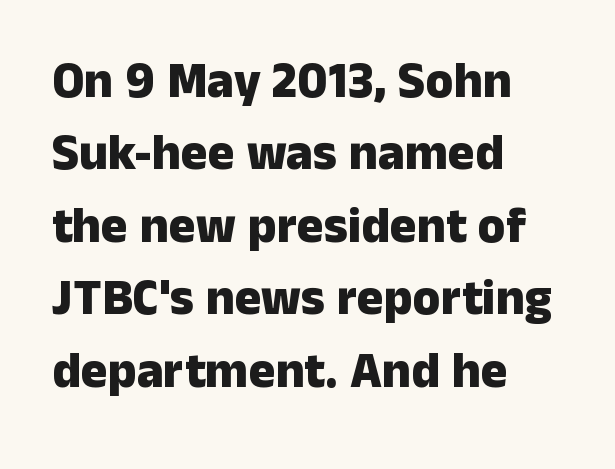
{"serif": "no", "italic": "no", "bold": "yes", "weight": "heavy", "width": "normal", "stroke_contrast": "low", "x_height": "medium", "monospaced": "no", "underline": "no", "align": "left", "line_spacing": "normal", "line_spacing_ratio": 1.45, "letter_spacing": "normal", "letter_spacing_em": 0.0, "glyph_px": 50}
